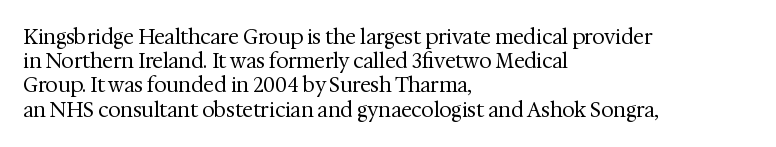
The image shows 20 px text type, upright; set left-aligned, line spacing 1.21x, normal letter spacing, not underlined.
